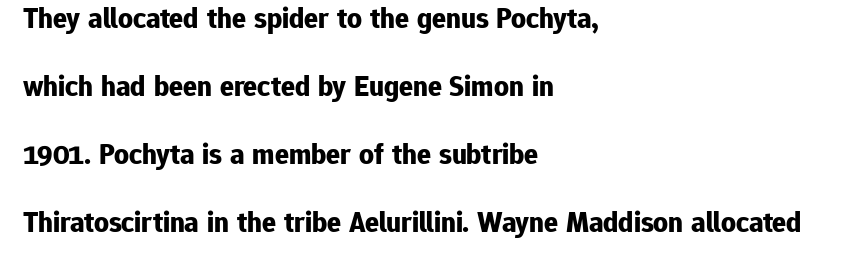
{"serif": "no", "italic": "no", "bold": "yes", "weight": "bold", "width": "normal", "stroke_contrast": "low", "x_height": "medium", "monospaced": "no", "underline": "no", "align": "left", "line_spacing": "loose", "line_spacing_ratio": 2.35, "letter_spacing": "normal", "letter_spacing_em": 0.0, "glyph_px": 29}
